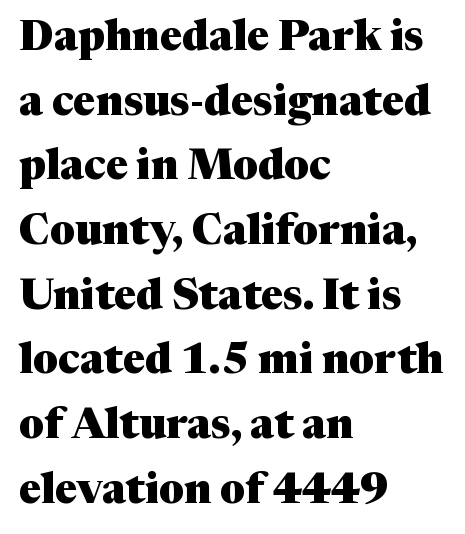
{"serif": "yes", "italic": "no", "bold": "yes", "weight": "heavy", "width": "normal", "stroke_contrast": "medium", "x_height": "medium", "monospaced": "no", "underline": "no", "align": "left", "line_spacing": "normal", "line_spacing_ratio": 1.54, "letter_spacing": "normal", "letter_spacing_em": 0.0, "glyph_px": 42}
